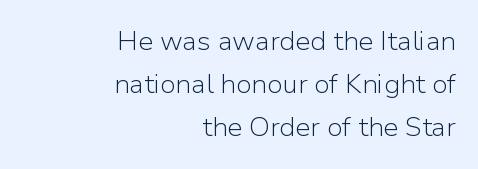
{"italic": "no", "bold": "no", "underline": "no", "align": "right", "line_spacing": "normal", "line_spacing_ratio": 1.6, "letter_spacing": "normal", "letter_spacing_em": 0.0, "glyph_px": 27}
